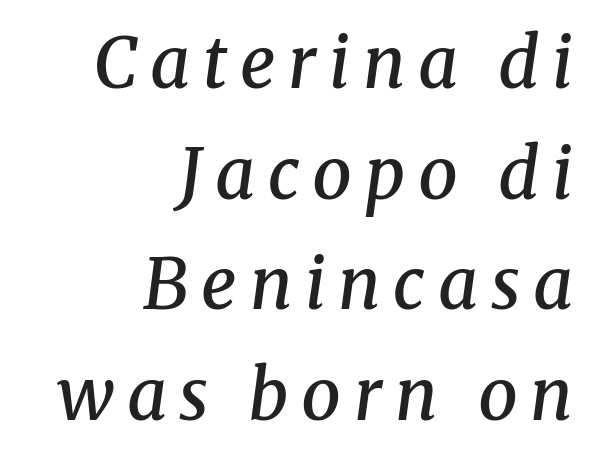
Q: Is the text bold? A: Semi-bold.
Q: Is the text italic (slanted)? A: Yes, it leans right by about 8 degrees.
Q: Is the typeface a serif or a sans-serif typeface? A: Serif.
Q: Is the text underlined? A: No.
Q: How is the paragraph aligned? A: Right-aligned.
Q: Is the spacing between lines tight, normal or loose? A: Normal.
Q: Width (condensed, normal, or wide)? A: Normal.
Q: Stroke contrast? A: Medium.
Q: x-height? A: Medium.
Q: Monospaced? A: No.
